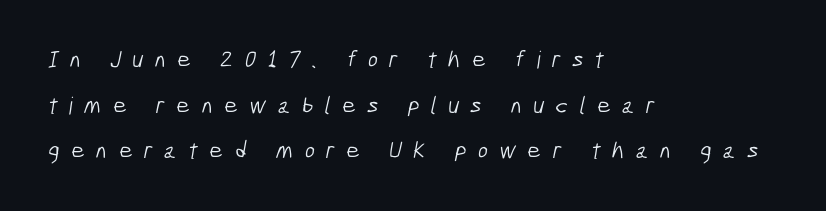
{"bold": "no", "underline": "no", "align": "left", "line_spacing": "loose", "line_spacing_ratio": 1.9, "letter_spacing": "wide", "letter_spacing_em": 0.47, "glyph_px": 24}
